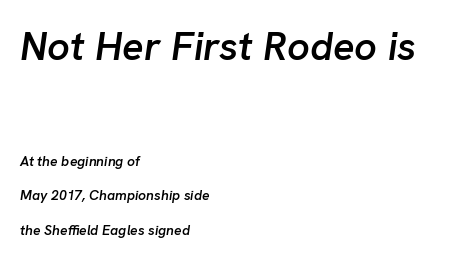
{"italic": "yes", "lean": "right", "slant_degrees": 8, "bold": "semi", "weight": "semibold", "width": "normal", "stroke_contrast": "low", "x_height": "medium", "monospaced": "no", "underline": "no", "align": "left", "line_spacing": "loose", "line_spacing_ratio": 2.49, "letter_spacing": "normal", "letter_spacing_em": 0.0, "larger_block": "first", "size_ratio": 2.86, "glyph_px": 40}
